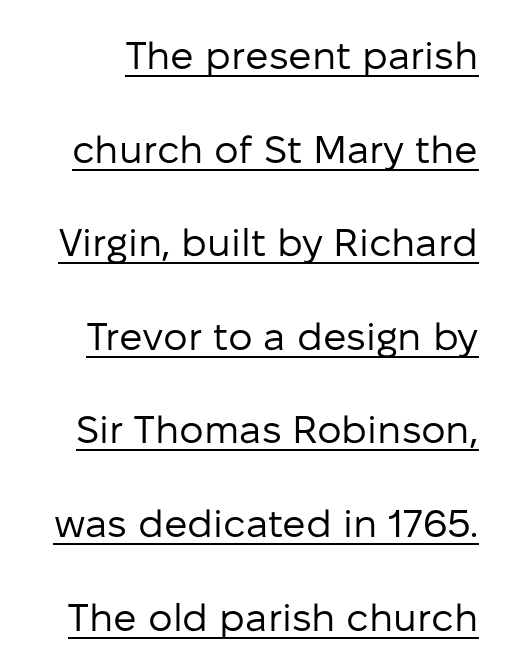
Q: Is the text bold? A: No.
Q: Is the text italic (slanted)? A: No, it is upright.
Q: Is the typeface a serif or a sans-serif typeface? A: Sans-serif.
Q: Is the text underlined? A: Yes.
Q: Is the spacing between letters normal or unusually wide? A: Normal.
Q: Is the spacing between lines tight, normal or loose? A: Loose.
Q: Width (condensed, normal, or wide)? A: Normal.
Q: Stroke contrast? A: Low.
Q: x-height? A: Medium.
Q: Monospaced? A: No.
